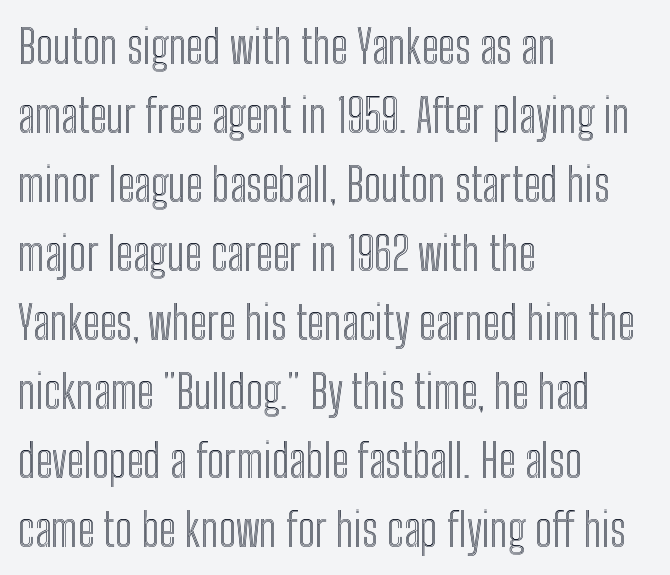
Here the designer chose a conventional face with non-uniform glyph widths. Honestly, the letter spacing is just normal — you wouldn't notice it. One-word summary of the alignment: left. Underline: absent. Evenly set lines give the paragraph a standard silhouette. Every stem runs plumb, perpendicular to the baseline.
